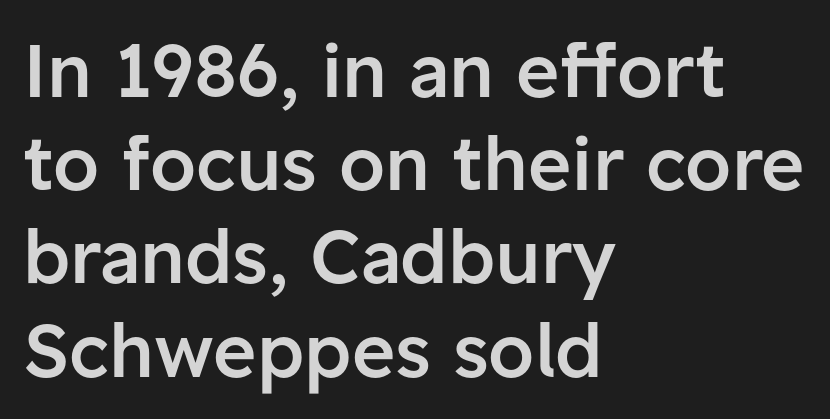
{"serif": "no", "italic": "no", "bold": "semi", "weight": "semibold", "width": "normal", "stroke_contrast": "low", "x_height": "medium", "monospaced": "no", "underline": "no", "align": "left", "line_spacing": "normal", "line_spacing_ratio": 1.26, "letter_spacing": "normal", "letter_spacing_em": 0.0, "glyph_px": 74}
